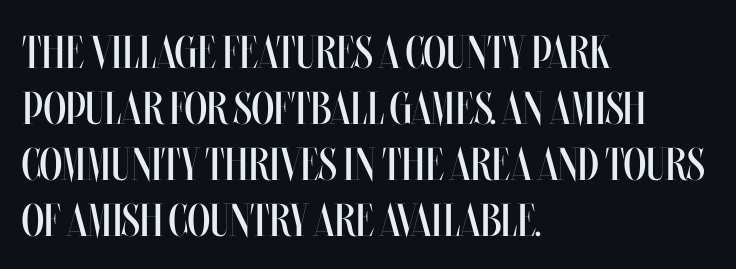
The image shows 46 px regular-weight, condensed type, upright; set left-aligned, line spacing 1.22x, normal letter spacing, not underlined; medium stroke contrast and a large x-height.
